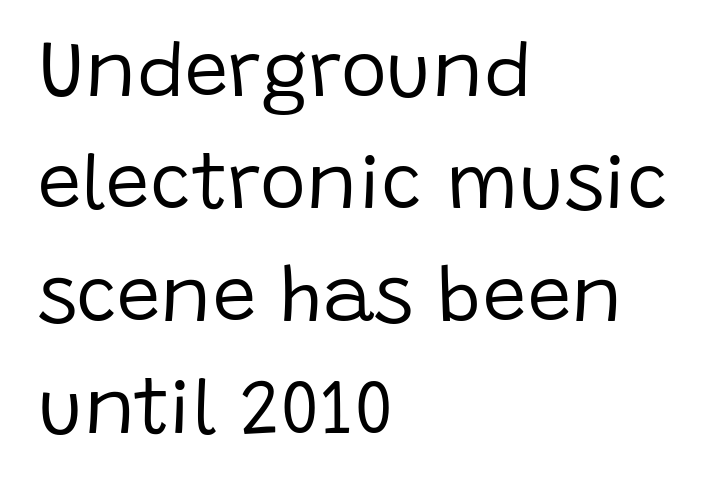
Q: Is the text bold? A: No.
Q: Is the text italic (slanted)? A: No, it is upright.
Q: Is the typeface a serif or a sans-serif typeface? A: Sans-serif.
Q: Is the text underlined? A: No.
Q: How is the paragraph aligned? A: Left-aligned.
Q: Is the spacing between letters normal or unusually wide? A: Normal.
Q: Is the spacing between lines tight, normal or loose? A: Normal.
Q: Width (condensed, normal, or wide)? A: Normal.
Q: Stroke contrast? A: Low.
Q: x-height? A: Large.
Q: Monospaced? A: No.
